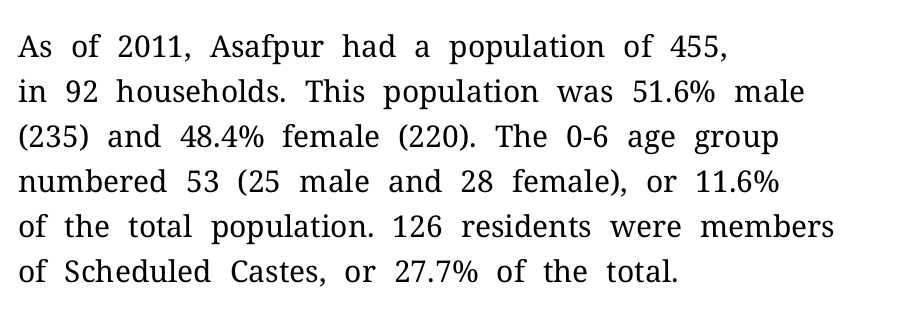
The image shows 30 px regular-weight serif type, upright; set left-aligned, normal line spacing (1.5x), normal letter spacing, not underlined; medium stroke contrast and a medium x-height.
